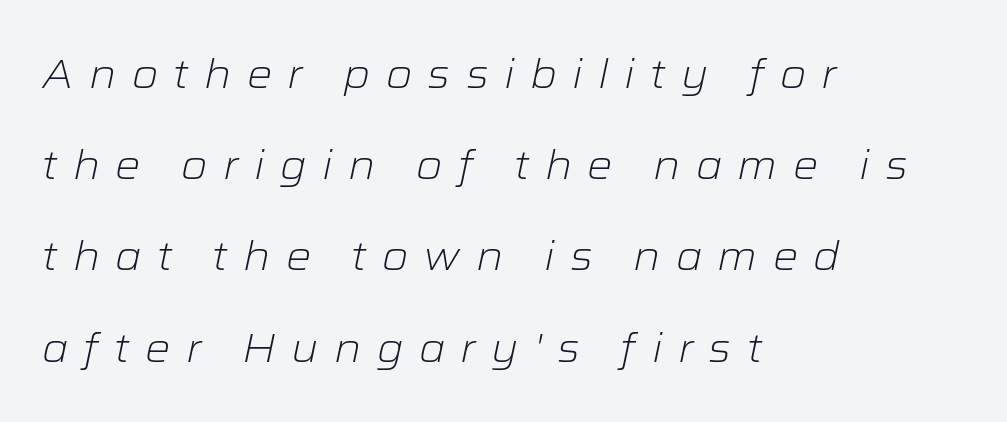
Observe the wide spacing: letters keep a clear distance from each other. These lines are rendered in a variable-pitch font. The rendering applies a slant to the glyphs. Bare-footed words on every line. You could fit nearly another row in the gap between these rows. This sample is left-justified, so line endings fall wherever the words run out.
